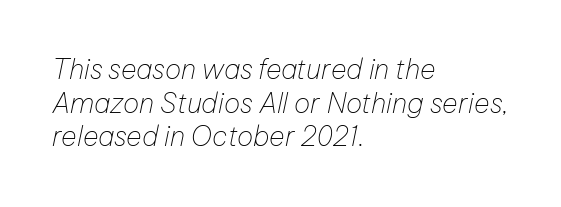
The image shows 27 px text type, italic (leaning right); set left-aligned, normal line spacing (1.25x), normal letter spacing, not underlined.
